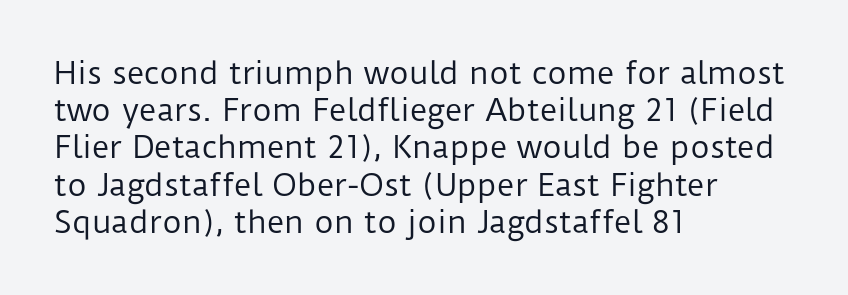
The image shows 30 px regular-weight sans-serif type, upright; set left-aligned, line spacing 1.24x, normal letter spacing, not underlined; low stroke contrast and a medium x-height.
